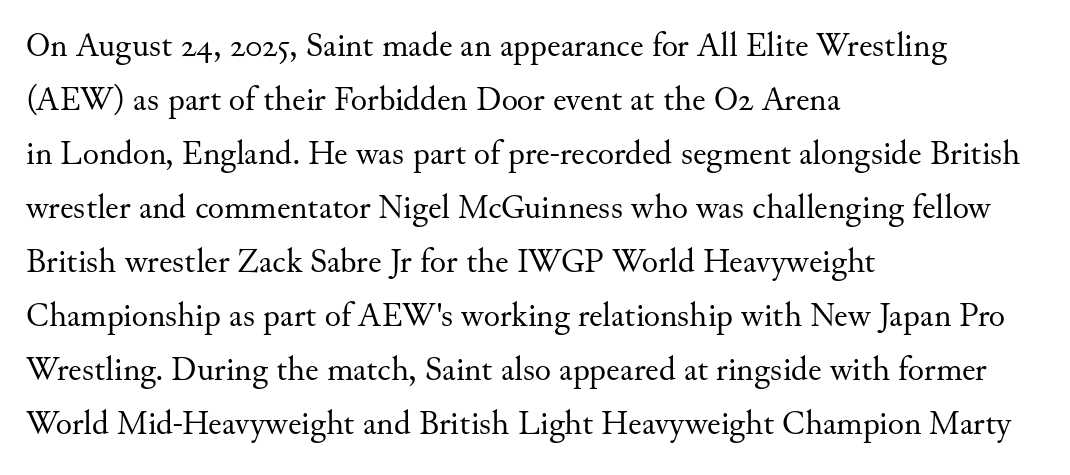
The image shows 34 px regular-weight serif type, upright; set left-aligned, normal line spacing (1.59x), normal letter spacing, not underlined; medium stroke contrast and a small x-height.
